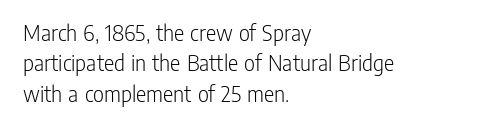
The type sits square on the baseline with zero lean. Only glyphs here, with clear space below each row. This sample is left-justified, so line endings fall wherever the words run out. Nothing unusual about the tracking: characters are spaced as the font intends. No extra ink here — the face is not bold.
